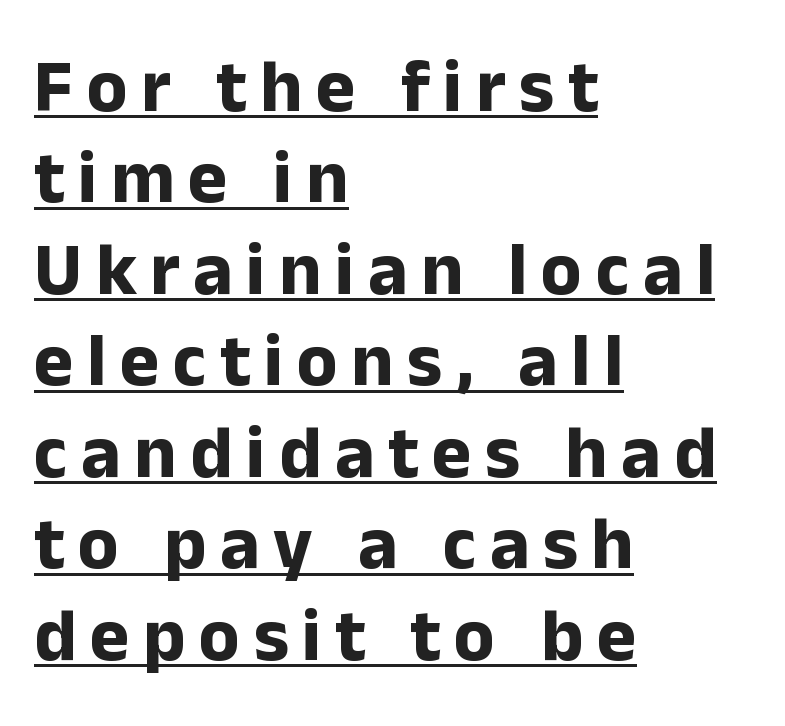
The image shows 75 px bold sans-serif type, upright; set left-aligned, line spacing 1.22x, underlined; low stroke contrast and a medium x-height.
